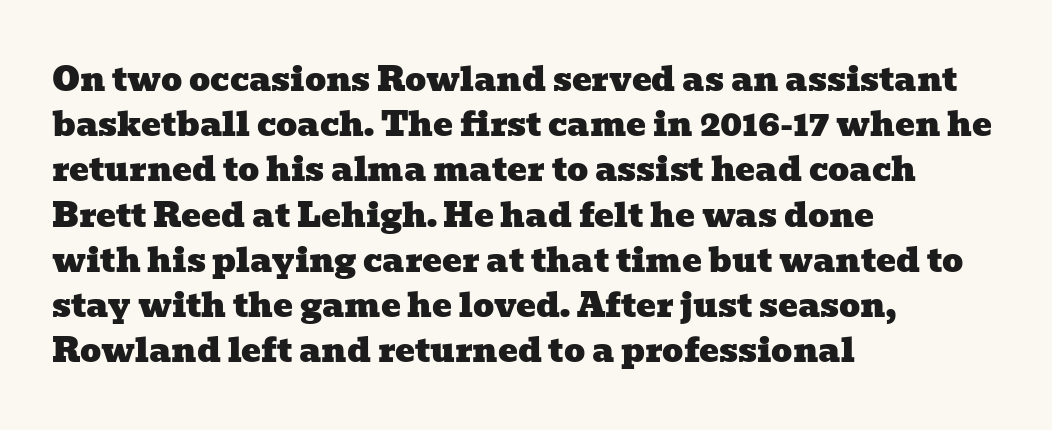
Q: Is the typeface a serif or a sans-serif typeface? A: Serif.
Q: Is the text underlined? A: No.
Q: How is the paragraph aligned? A: Left-aligned.
Q: Is the spacing between letters normal or unusually wide? A: Normal.
Q: Is the spacing between lines tight, normal or loose? A: Normal.
Q: Width (condensed, normal, or wide)? A: Wide.
Q: Stroke contrast? A: Low.
Q: x-height? A: Medium.
Q: Monospaced? A: No.
